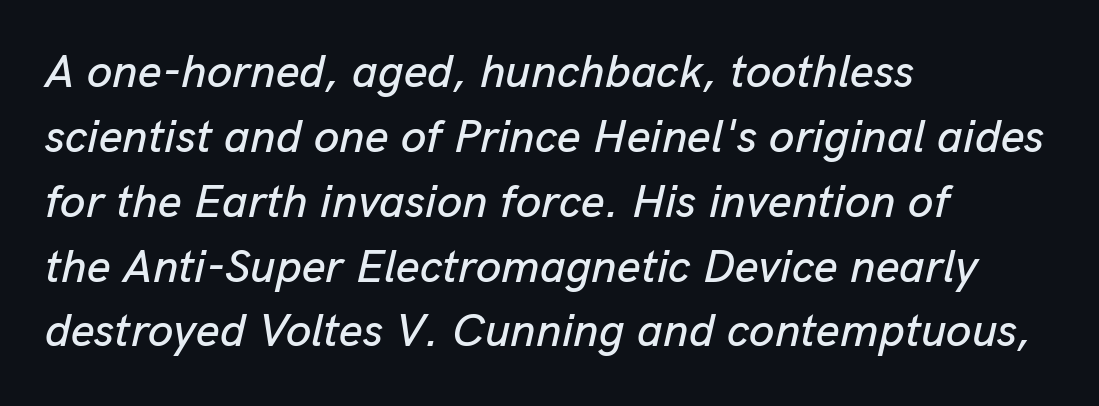
{"italic": "yes", "lean": "right", "slant_degrees": 13, "width": "normal", "stroke_contrast": "low", "x_height": "medium", "monospaced": "no", "underline": "no", "align": "left", "line_spacing": "normal", "line_spacing_ratio": 1.41, "letter_spacing": "normal", "letter_spacing_em": 0.0, "glyph_px": 46}
